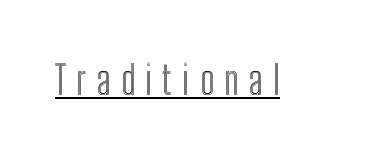
Q: Is the text italic (slanted)? A: No, it is upright.
Q: Is the text underlined? A: Yes.
Q: Is the spacing between letters normal or unusually wide? A: Unusually wide.
Q: Width (condensed, normal, or wide)? A: Condensed.
Q: x-height? A: Medium.
Q: Monospaced? A: No.
